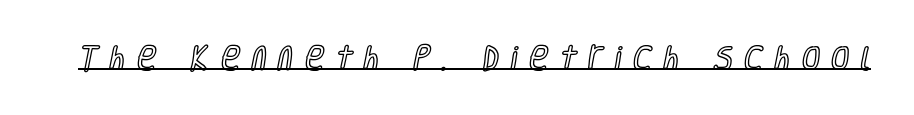
A typesetter would call this heavily tracked-out type. The rendering uses the underline text-decoration.
